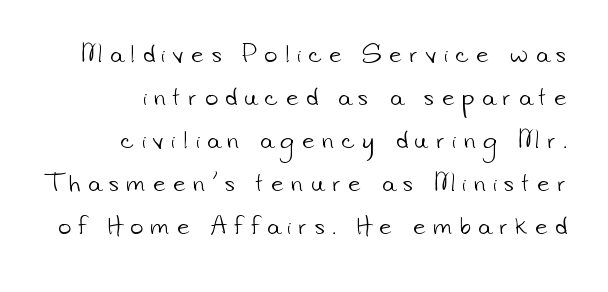
Q: Is the text bold? A: No.
Q: Is the text underlined? A: No.
Q: How is the paragraph aligned? A: Right-aligned.
Q: Is the spacing between letters normal or unusually wide? A: Unusually wide.
Q: Is the spacing between lines tight, normal or loose? A: Loose.
